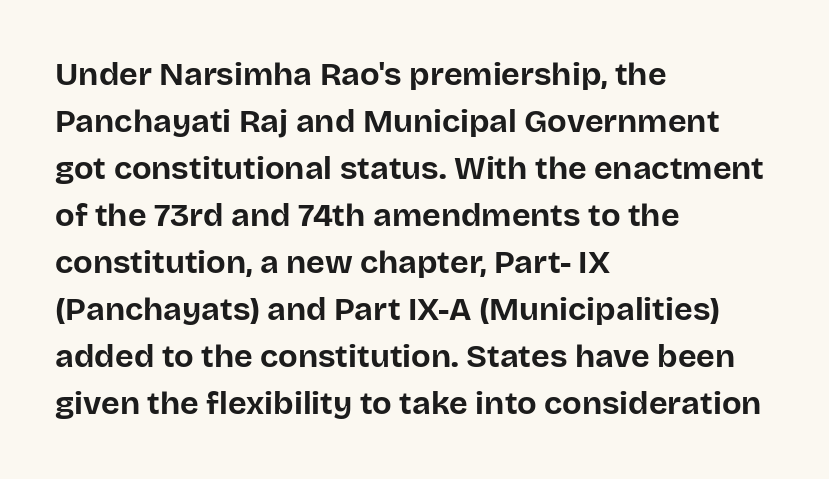
Q: Is the text bold? A: Yes.
Q: Is the text italic (slanted)? A: No, it is upright.
Q: Is the typeface a serif or a sans-serif typeface? A: Sans-serif.
Q: Is the text underlined? A: No.
Q: How is the paragraph aligned? A: Left-aligned.
Q: Is the spacing between letters normal or unusually wide? A: Normal.
Q: Is the spacing between lines tight, normal or loose? A: Normal.
Q: Width (condensed, normal, or wide)? A: Normal.
Q: Stroke contrast? A: Low.
Q: x-height? A: Large.
Q: Monospaced? A: No.
